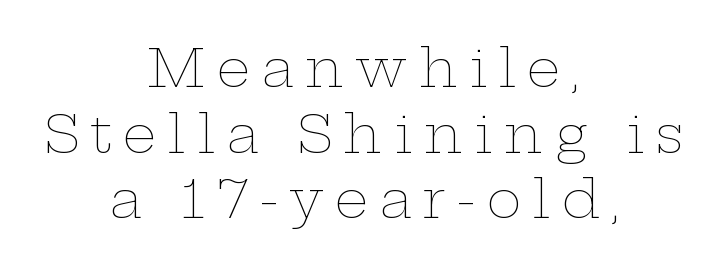
Q: Is the text bold? A: No.
Q: Is the text italic (slanted)? A: No, it is upright.
Q: Is the text underlined? A: No.
Q: How is the paragraph aligned? A: Centered.
Q: Is the spacing between letters normal or unusually wide? A: Unusually wide.
Q: Width (condensed, normal, or wide)? A: Wide.
Q: Stroke contrast? A: Low.
Q: x-height? A: Medium.
Q: Monospaced? A: No.
